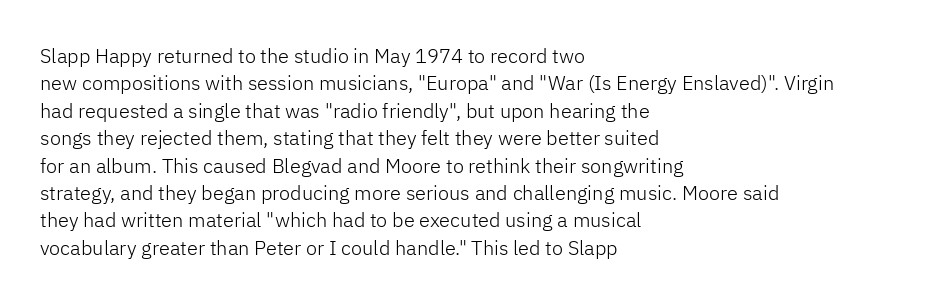
The image shows 20 px text type, upright; set left-aligned, normal line spacing (1.37x), normal letter spacing, not underlined.
